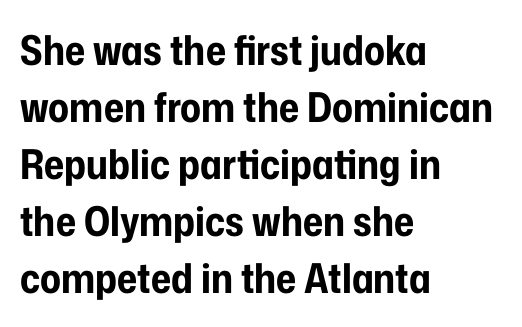
In terms of letterform style, serifs are entirely absent. Typeset ragged right — the left edge is the straight one. Leading matches the norm, producing a regular column. Does the lettering tilt? It doesn't — this is upright. The baseline area is clear. These lines carry a lot of weight — the face is fully bold.
